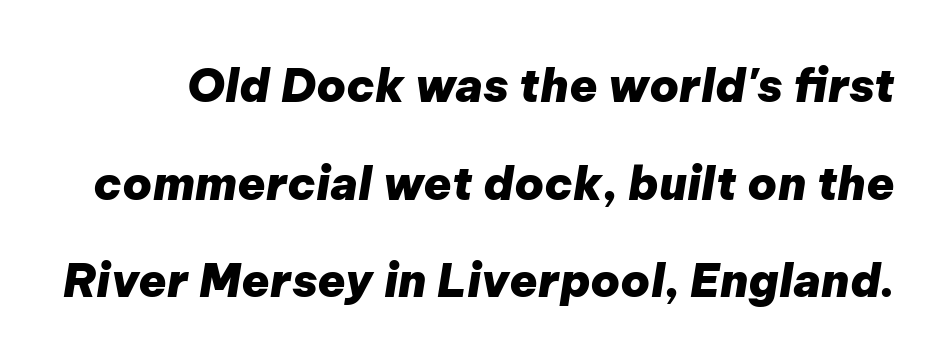
Q: Is the text bold? A: Yes.
Q: Is the text italic (slanted)? A: Yes, it leans right by about 9 degrees.
Q: Is the text underlined? A: No.
Q: Is the spacing between letters normal or unusually wide? A: Normal.
Q: Is the spacing between lines tight, normal or loose? A: Loose.
Q: Width (condensed, normal, or wide)? A: Normal.
Q: Stroke contrast? A: Low.
Q: x-height? A: Medium.
Q: Monospaced? A: No.
